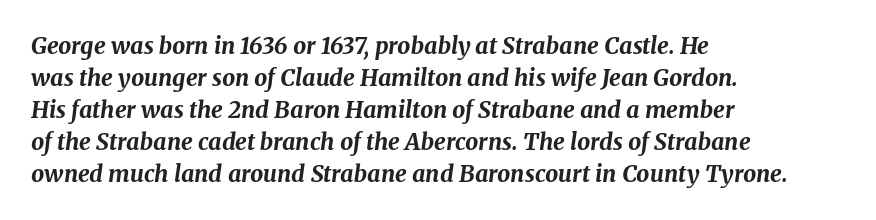
The axis of the letterforms is tilted away from vertical. Compared with typical body copy, the letter spacing here is the same. The specimen omits any rule beneath the text block's lines. The passage is arranged the way most books set body copy — flush left. The typesetting leans heavy: a genuine bold. The lines sit at an ordinary, default distance from one another.
